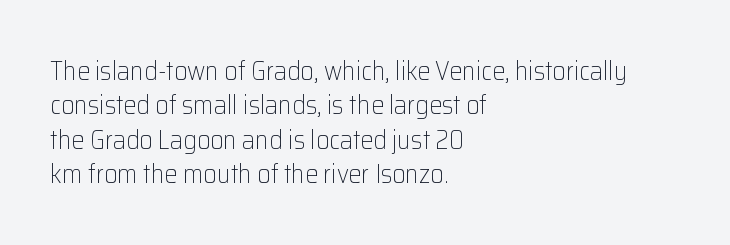
{"italic": "no", "bold": "no", "underline": "no", "align": "left", "line_spacing": "normal", "line_spacing_ratio": 1.32, "letter_spacing": "normal", "letter_spacing_em": 0.0, "glyph_px": 26}
